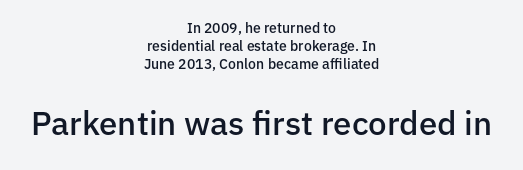
The image shows 33 px semibold sans-serif type, upright; set centered, normal line spacing (1.29x), normal letter spacing, not underlined; the second (bottom) block is 2.36x larger; low stroke contrast and a medium x-height.
